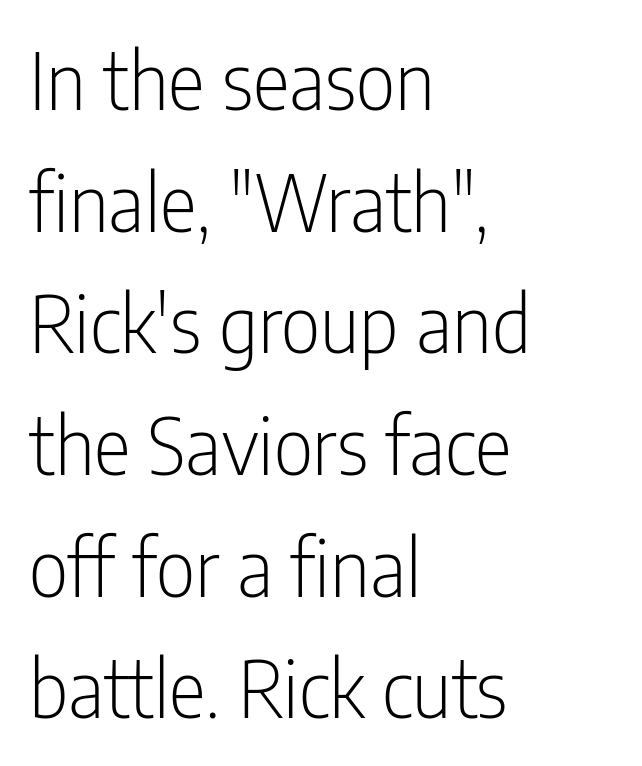
Q: Is the text bold? A: No.
Q: Is the text italic (slanted)? A: No, it is upright.
Q: Is the typeface a serif or a sans-serif typeface? A: Sans-serif.
Q: Is the text underlined? A: No.
Q: How is the paragraph aligned? A: Left-aligned.
Q: Is the spacing between letters normal or unusually wide? A: Normal.
Q: Is the spacing between lines tight, normal or loose? A: Normal.
Q: Width (condensed, normal, or wide)? A: Condensed.
Q: Stroke contrast? A: Low.
Q: x-height? A: Medium.
Q: Monospaced? A: No.
